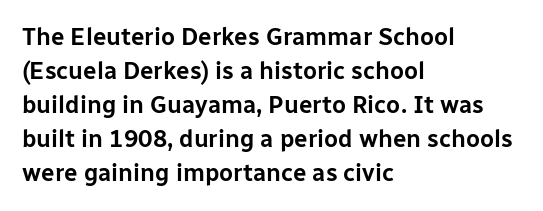
Each word holds together tightly as a unit, with standard inter-letter gaps. Horizontally, the lines are justified to the leading edge only. Check the space under the baseline: it is left empty. Leading matches the norm, producing a regular column.
